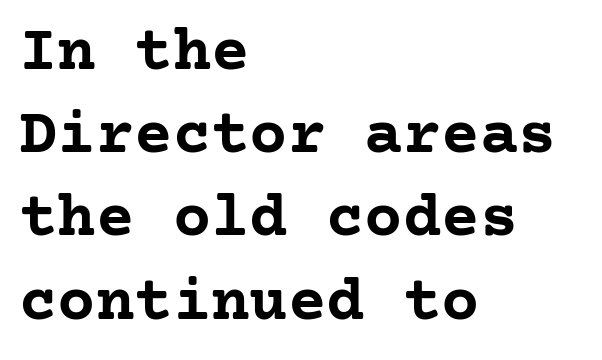
{"serif": "yes", "italic": "no", "bold": "yes", "weight": "semibold", "width": "normal", "stroke_contrast": "low", "x_height": "medium", "underline": "no", "align": "left", "line_spacing": "normal", "line_spacing_ratio": 1.3, "letter_spacing": "normal", "letter_spacing_em": 0.0, "glyph_px": 64}
